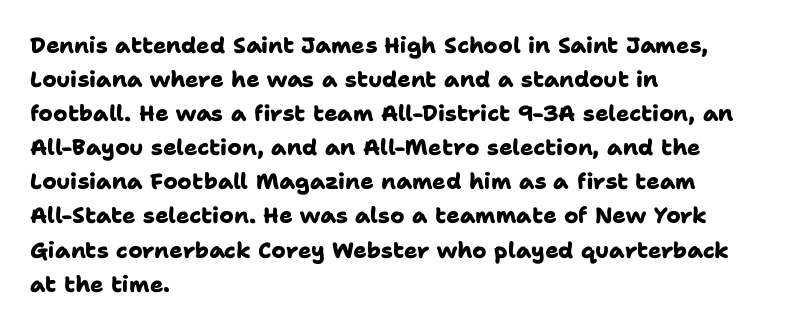
{"bold": "yes", "underline": "no", "align": "left", "line_spacing": "normal", "line_spacing_ratio": 1.55, "letter_spacing": "normal", "letter_spacing_em": 0.0, "glyph_px": 22}
